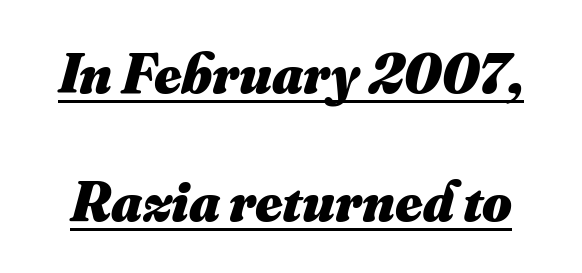
Observe the ordinary spacing: letters are neighbours, not strangers. Looks like regular typesetting: each glyph gets only the width it needs. A typographer would call this underscored text. The glyphs have the mass of a bold cut.
